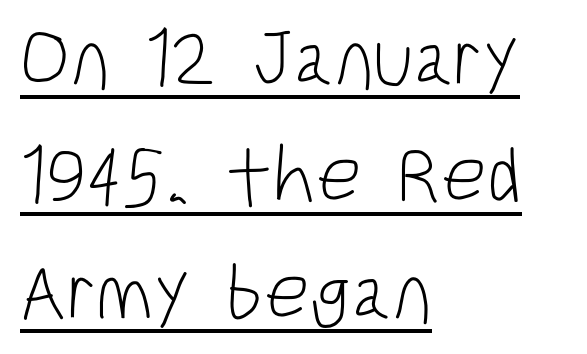
Students, note that the glyphs here touch the page at normal intervals. Posture: vertical. The rendering uses a moderate line-height, typical for paragraphs. The text block is weighted toward the left margin, trailing off unevenly rightward. Vertical stems look standard width or narrower in stroke. This is underlined copy, the kind a proofreader might mark for attention.
